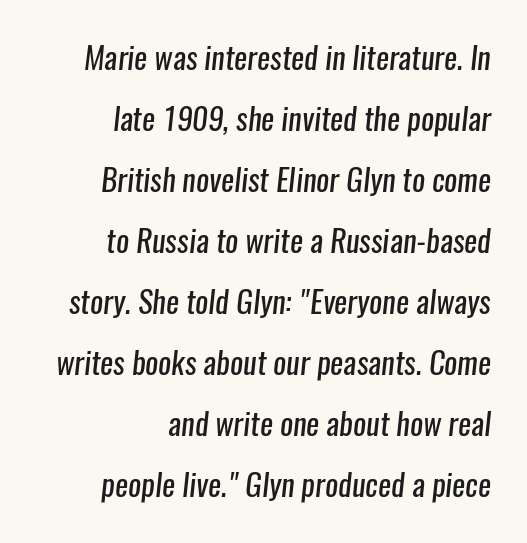
The image shows 31 px regular-weight, condensed sans-serif type; set right-aligned, loose line spacing (1.97x), normal letter spacing, not underlined; low stroke contrast and a medium x-height.
